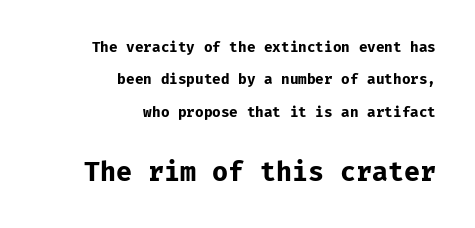
Q: Is the text bold? A: Yes.
Q: Is the text italic (slanted)? A: No, it is upright.
Q: Is the text underlined? A: No.
Q: How is the paragraph aligned? A: Right-aligned.
Q: Is the spacing between letters normal or unusually wide? A: Normal.
Q: Is the spacing between lines tight, normal or loose? A: Loose.
Q: Which block of text is set in a larger size, the first (top) or the second (bottom)? A: The second (bottom) one.
